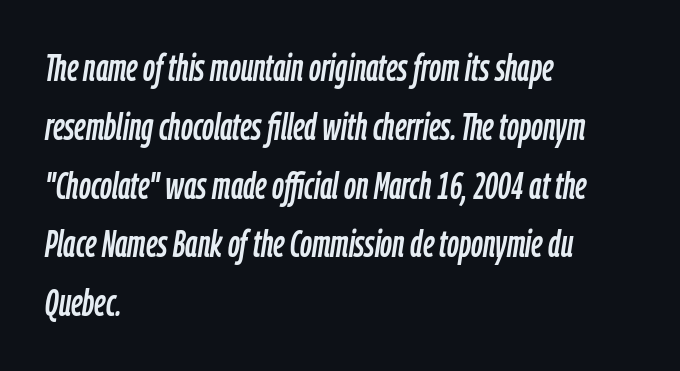
{"italic": "yes", "lean": "right", "slant_degrees": 9, "width": "condensed", "stroke_contrast": "low", "x_height": "medium", "monospaced": "no", "underline": "no", "align": "left", "line_spacing": "normal", "line_spacing_ratio": 1.59, "letter_spacing": "normal", "letter_spacing_em": 0.0, "glyph_px": 37}
